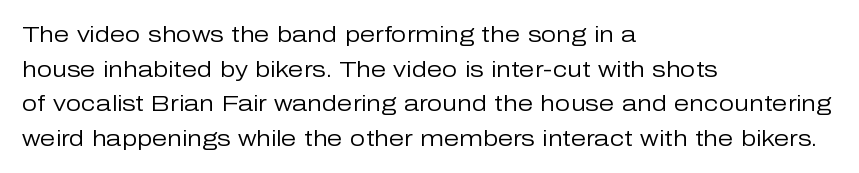
The image shows 22 px text type, upright; set left-aligned, normal line spacing (1.57x), normal letter spacing, not underlined.
